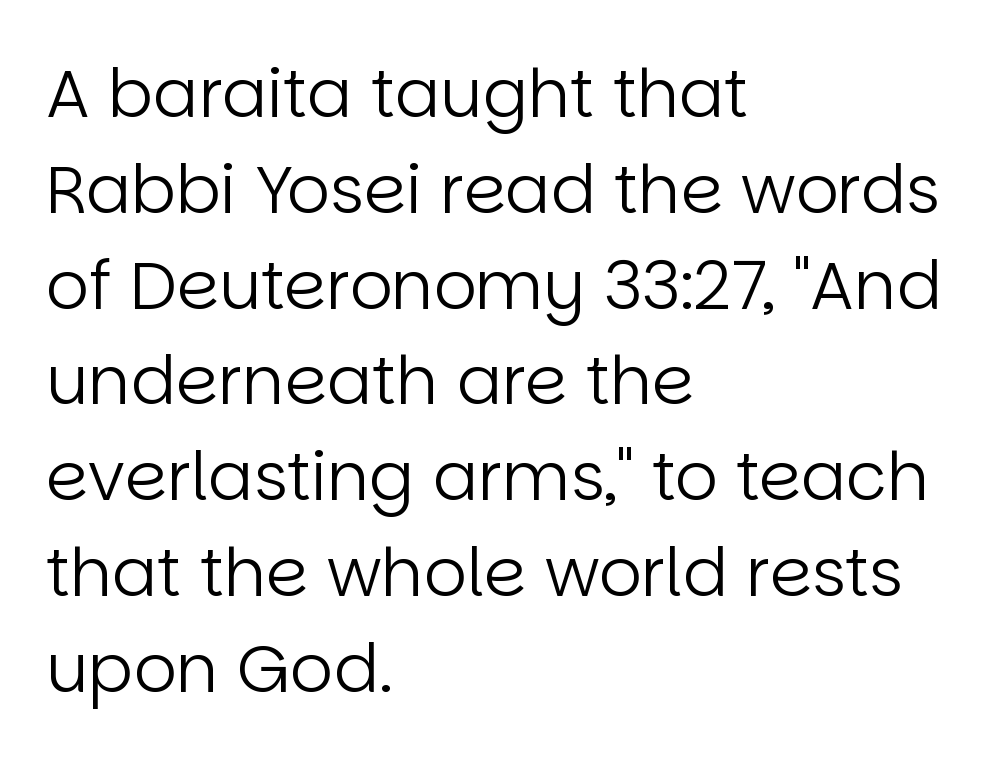
The image shows 67 px regular-weight sans-serif type, upright; set left-aligned, normal line spacing (1.43x), normal letter spacing, not underlined; low stroke contrast and a large x-height.
